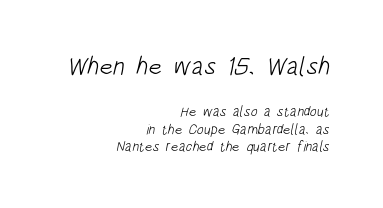
Q: Is the text bold? A: No.
Q: Is the text underlined? A: No.
Q: How is the paragraph aligned? A: Right-aligned.
Q: Is the spacing between letters normal or unusually wide? A: Normal.
Q: Which block of text is set in a larger size, the first (top) or the second (bottom)? A: The first (top) one.
